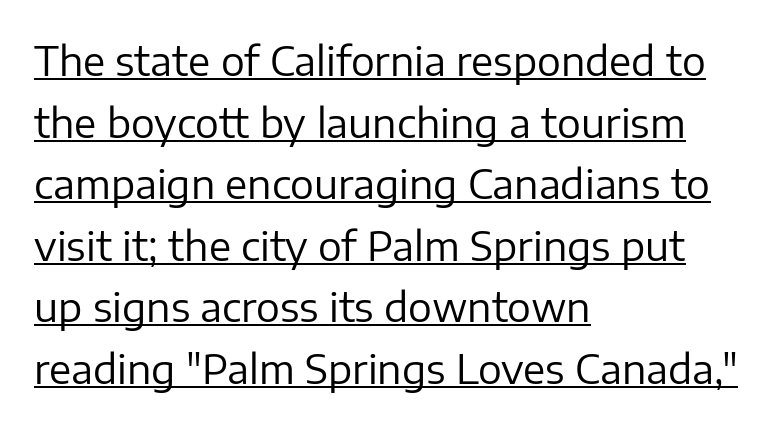
{"serif": "no", "italic": "no", "bold": "no", "weight": "regular", "width": "normal", "stroke_contrast": "low", "x_height": "medium", "monospaced": "no", "underline": "yes", "align": "left", "line_spacing": "normal", "line_spacing_ratio": 1.54, "letter_spacing": "normal", "letter_spacing_em": 0.0, "glyph_px": 40}
